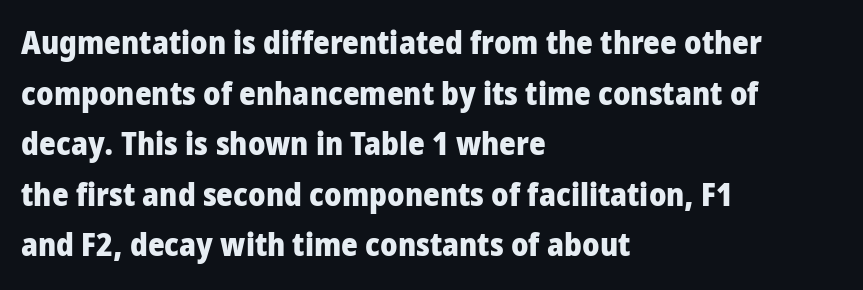
The image shows 32 px heavy, condensed sans-serif type, upright; set left-aligned, normal line spacing (1.58x), normal letter spacing, not underlined; low stroke contrast and a large x-height.
